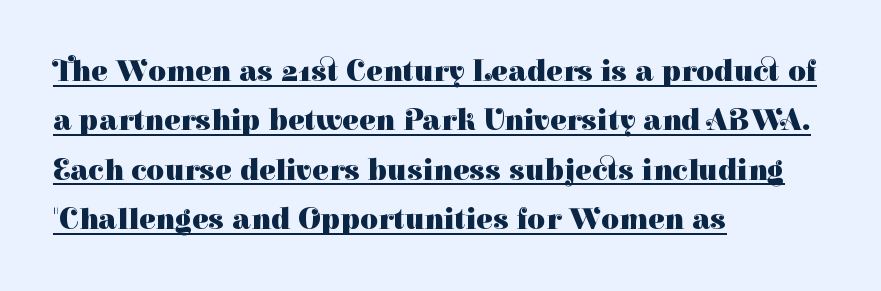
The image shows 31 px heavy serif type, upright; set left-aligned, normal line spacing (1.59x), normal letter spacing, underlined; high stroke contrast and a medium x-height.
